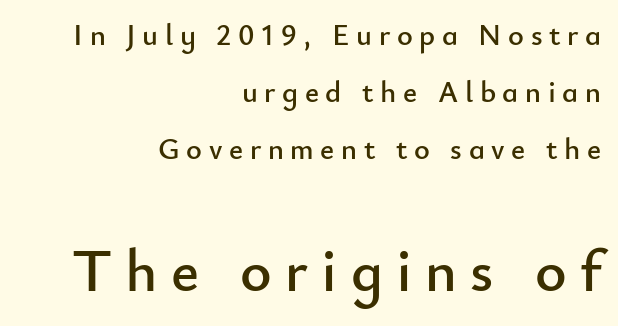
Line spacing here is loose. Quick note: not italic, upright. The second block has been scaled up relative to the first. Characters follow at a spacing far wider than the type designer built in.
